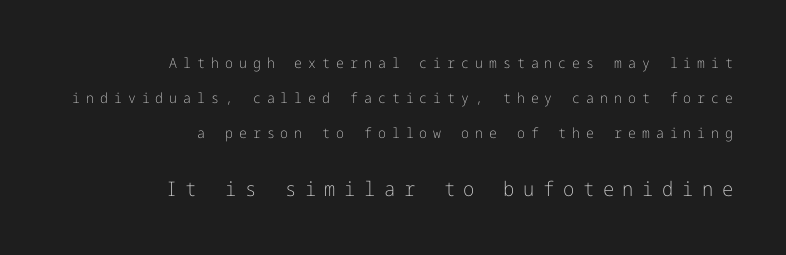
Q: Is the text bold? A: No.
Q: Is the text italic (slanted)? A: No, it is upright.
Q: Is the text underlined? A: No.
Q: How is the paragraph aligned? A: Right-aligned.
Q: Is the spacing between letters normal or unusually wide? A: Unusually wide.
Q: Is the spacing between lines tight, normal or loose? A: Loose.
Q: Which block of text is set in a larger size, the first (top) or the second (bottom)? A: The second (bottom) one.
